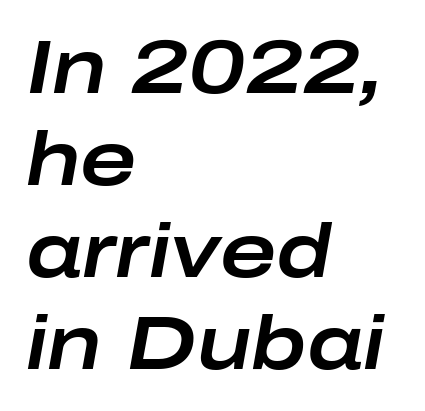
The words here are not underlined. The rendering uses natural spacing where letterforms have individual widths. Nothing unusual about the tracking: characters are spaced as the font intends. Yep, that's italic — everything's leaning. These lines stack with their left ends in a neat column.
